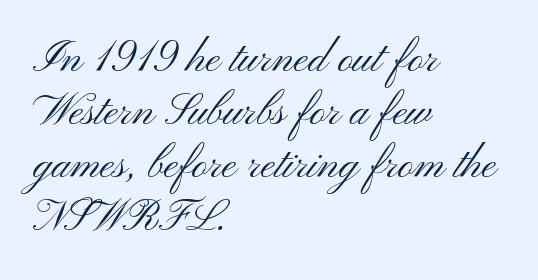
The image shows 43 px light, wide sans-serif type; set left-aligned, line spacing 1.23x, normal letter spacing, not underlined; medium stroke contrast and a small x-height.
